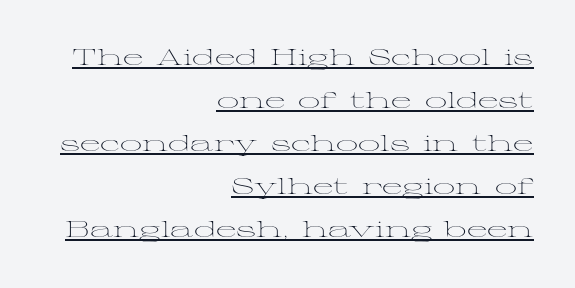
The image shows 22 px text type, upright; set right-aligned, loose line spacing (1.96x), normal letter spacing, underlined.
